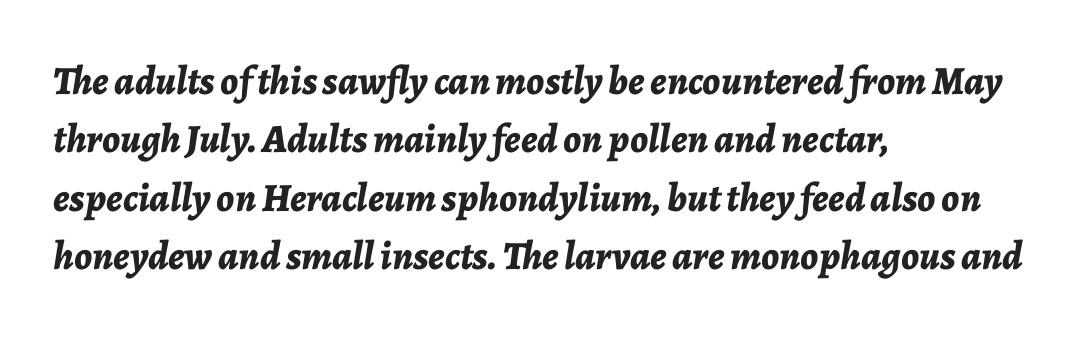
Clear beneath every line of the passage. Think of a printed novel: that variable character pitch is what you see here. Every letter is thick-stroked: bold, no question. Students, observe: this is what conventionally led text looks like.
